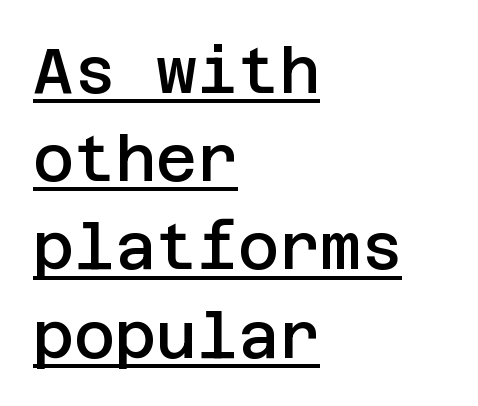
{"serif": "no", "italic": "no", "bold": "semi", "weight": "semibold", "width": "normal", "stroke_contrast": "low", "x_height": "large", "underline": "yes", "align": "left", "line_spacing": "normal", "line_spacing_ratio": 1.4, "letter_spacing": "normal", "letter_spacing_em": 0.0, "glyph_px": 63}
